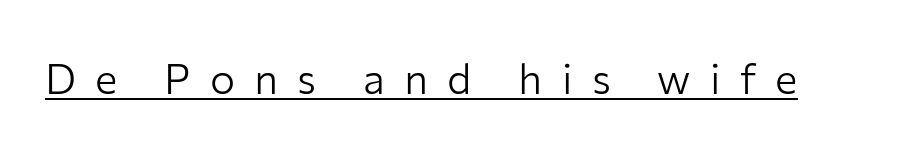
Proportional: the letters do not fall into vertical columns. Looks like someone drew a line under every word here. The typeface has the unassuming heft of standard copy or less. The type sits square on the baseline with zero lean. Letterform terminals end flat and unadorned throughout the passage. Short note: letters widely spaced.
